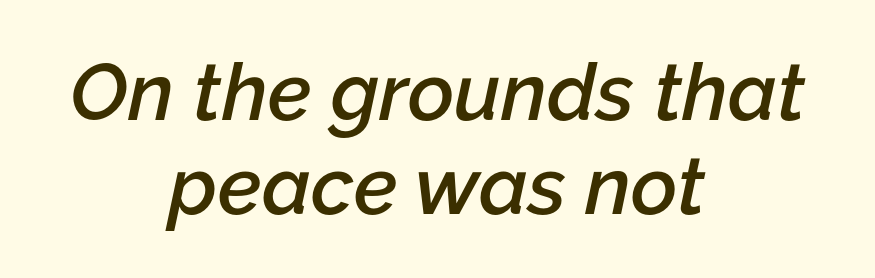
The image shows 80 px semibold type, italic (leaning right); set centered, line spacing 1.18x, normal letter spacing, not underlined; low stroke contrast and a medium x-height.
